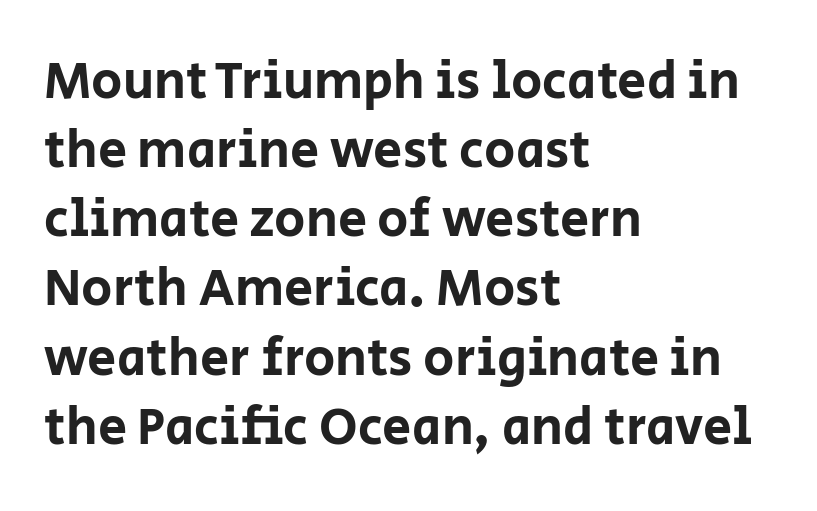
The image shows 52 px sans-serif type, upright; set left-aligned, normal line spacing (1.33x), normal letter spacing, not underlined; low stroke contrast and a large x-height.
